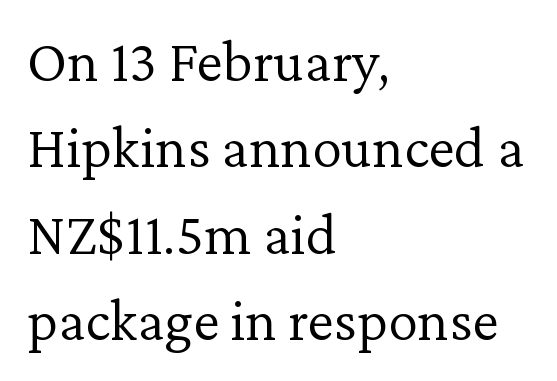
{"serif": "yes", "italic": "no", "bold": "no", "weight": "light", "width": "normal", "stroke_contrast": "low", "x_height": "medium", "monospaced": "no", "underline": "no", "align": "left", "line_spacing": "normal", "line_spacing_ratio": 1.44, "letter_spacing": "normal", "letter_spacing_em": 0.0, "glyph_px": 60}
